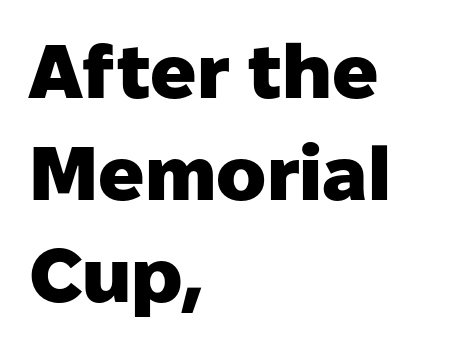
The image shows 76 px heavy sans-serif type, upright; set left-aligned, normal line spacing (1.34x), normal letter spacing, not underlined; low stroke contrast and a medium x-height.
